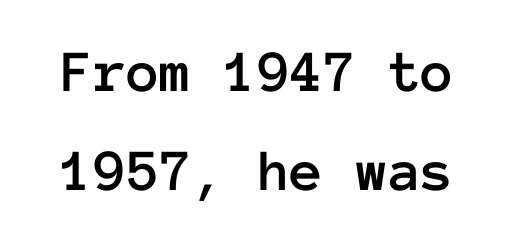
{"italic": "no", "width": "normal", "stroke_contrast": "low", "x_height": "medium", "monospaced": "yes", "underline": "no", "line_spacing": "normal", "line_spacing_ratio": 1.65, "letter_spacing": "normal", "letter_spacing_em": 0.0, "glyph_px": 60}
